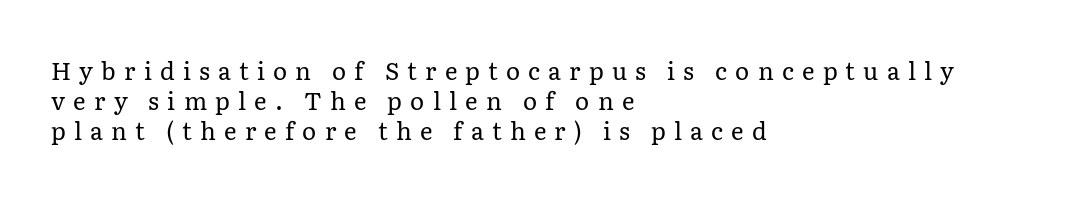
In terms of posture, this sample is upright. Caption: expanded tracking, letters set apart. A clean baseline with only descenders dipping below it. The compositor pushed each line to the left boundary.
